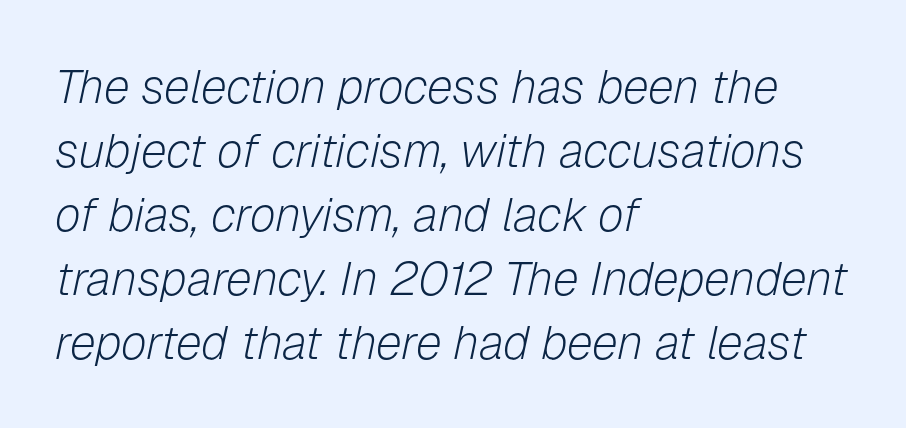
Q: Is the text bold? A: No.
Q: Is the text italic (slanted)? A: Yes, it leans right by about 12 degrees.
Q: Is the text underlined? A: No.
Q: How is the paragraph aligned? A: Left-aligned.
Q: Is the spacing between letters normal or unusually wide? A: Normal.
Q: Is the spacing between lines tight, normal or loose? A: Normal.
Q: Width (condensed, normal, or wide)? A: Normal.
Q: Stroke contrast? A: Low.
Q: x-height? A: Medium.
Q: Monospaced? A: No.
